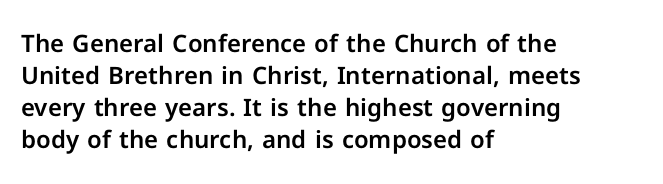
{"italic": "no", "underline": "no", "align": "left", "line_spacing": "normal", "line_spacing_ratio": 1.33, "letter_spacing": "normal", "letter_spacing_em": 0.0, "glyph_px": 24}
